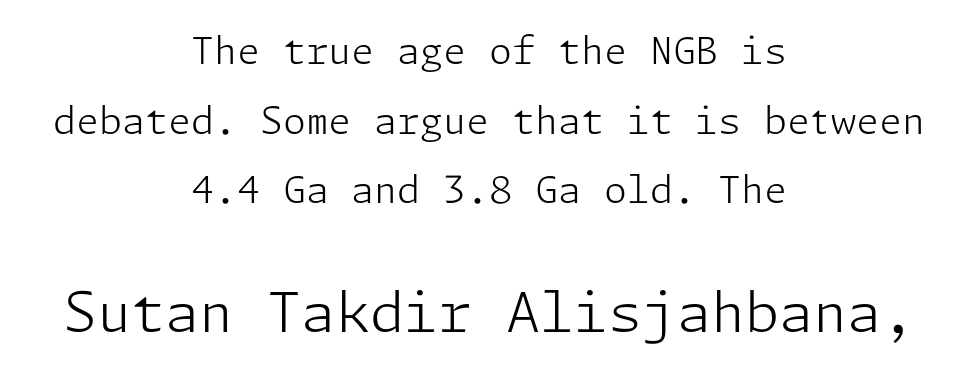
{"serif": "no", "italic": "no", "bold": "no", "weight": "light", "width": "normal", "stroke_contrast": "low", "x_height": "medium", "underline": "no", "align": "center", "line_spacing_ratio": 1.88, "letter_spacing": "normal", "letter_spacing_em": 0.0, "larger_block": "second", "size_ratio": 1.49, "glyph_px": 55}
